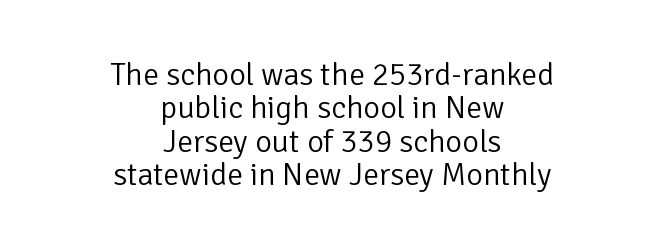
{"serif": "no", "italic": "no", "bold": "no", "weight": "light", "width": "normal", "stroke_contrast": "low", "x_height": "medium", "monospaced": "no", "underline": "no", "align": "center", "line_spacing": "tight", "line_spacing_ratio": 1.04, "letter_spacing": "normal", "letter_spacing_em": 0.0, "glyph_px": 32}
